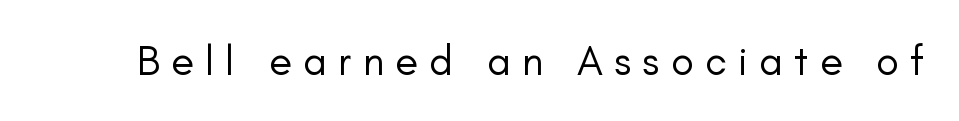
Students, note that the glyphs here are deliberately spaced far apart. No heavy texture on the line: the type isn't bold. The typeface chosen for these lines omits serifs. Proportional: the letters do not fall into vertical columns. The type sits square on the baseline with zero lean.
